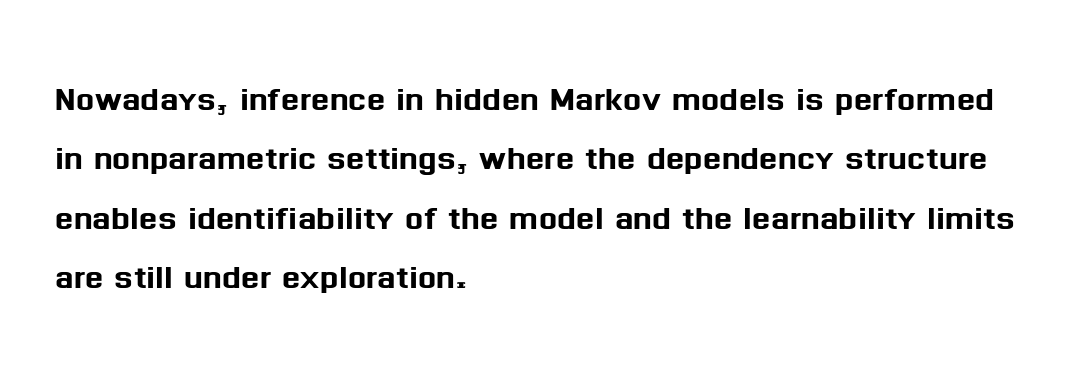
The image shows 43 px sans-serif type, upright; set left-aligned, normal line spacing (1.38x), normal letter spacing, not underlined; medium stroke contrast and a medium x-height.
